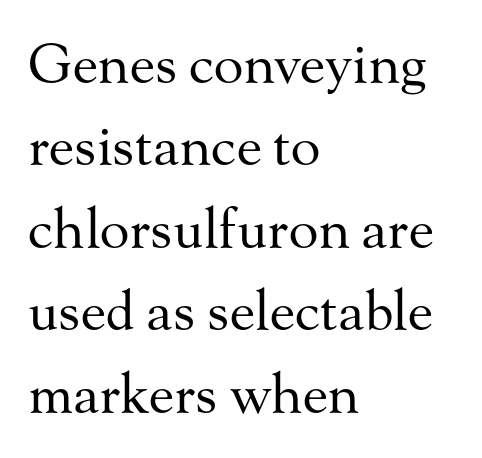
The image shows 55 px regular-weight serif type, upright; set left-aligned, normal line spacing (1.5x), normal letter spacing, not underlined; medium stroke contrast and a small x-height.
